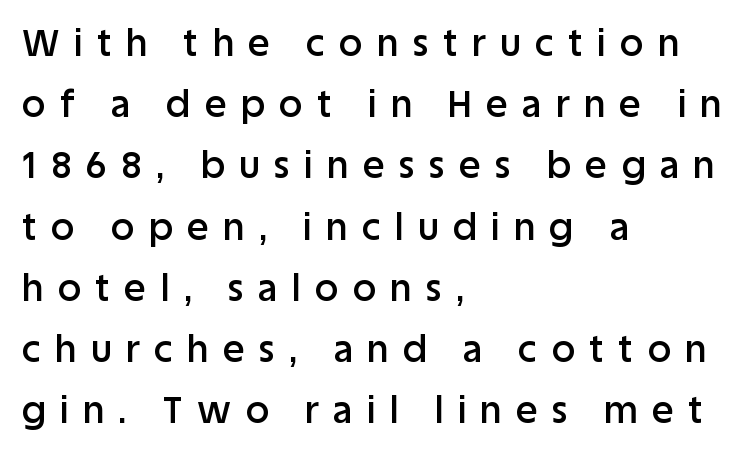
The image shows 36 px semibold sans-serif type, upright; set left-aligned, normal line spacing (1.7x), unusually wide letter spacing (+0.41 em), not underlined; low stroke contrast and a large x-height.
